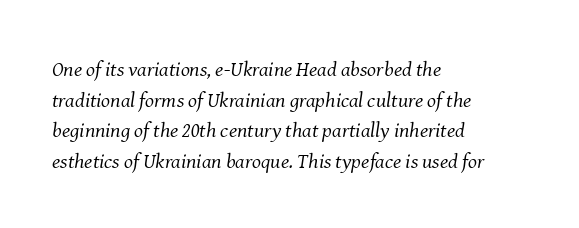
The image shows 21 px text type, italic (leaning right); set left-aligned, normal line spacing (1.46x), normal letter spacing, not underlined.
